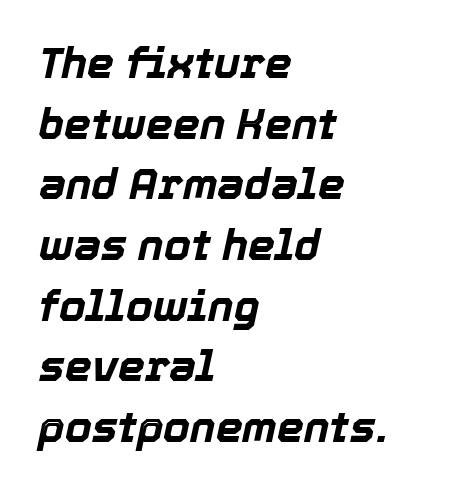
Q: Is the text bold? A: Yes.
Q: Is the text italic (slanted)? A: Yes, it leans right by about 12 degrees.
Q: Is the text underlined? A: No.
Q: How is the paragraph aligned? A: Left-aligned.
Q: Is the spacing between letters normal or unusually wide? A: Normal.
Q: Is the spacing between lines tight, normal or loose? A: Normal.
Q: Width (condensed, normal, or wide)? A: Normal.
Q: x-height? A: Medium.
Q: Monospaced? A: No.
